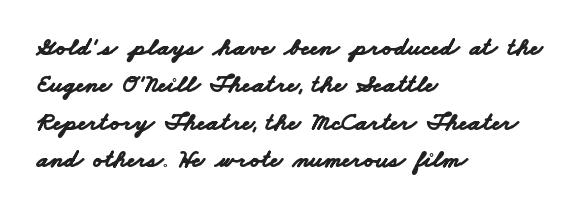
The image shows 26 px bold type; set left-aligned, normal line spacing (1.44x), normal letter spacing, not underlined.
